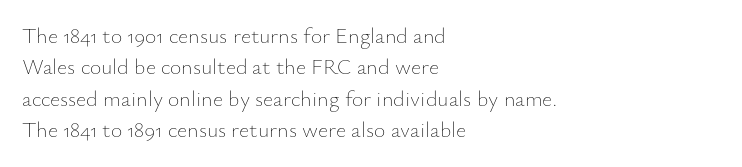
The line-height multiplier appears to be the usual default. The ragged edge is on the right, which tells us the setting is flush left. A typesetter would mark this as roman, not italic. This sample uses plain, unmodified letter spacing. No letter is thick-stroked: the sample isn't bold.
